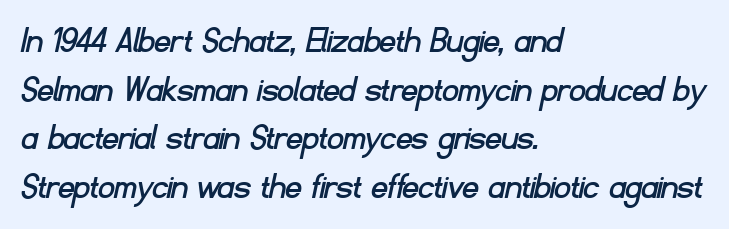
The paragraph shown leans on its left margin. Examine the stroke ends and you'll find no serifs. Vertically, the passage feels balanced, rows spaced as you'd expect. Descenders hang freely into open space. Is this a fixed-width face? No — the glyphs have proportional, varying widths.
